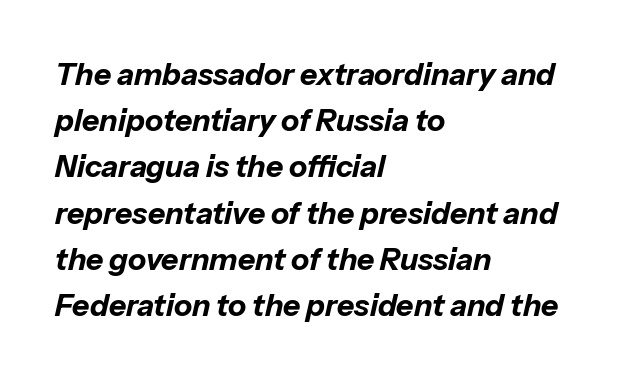
Normally led — the rows are evenly, conventionally spaced. Rendered with sloped, italic letterforms. Here the designer chose a conventional face with non-uniform glyph widths. Only glyphs here, with clear space below each row. Each glyph is drawn with heavy, bold strokes.
